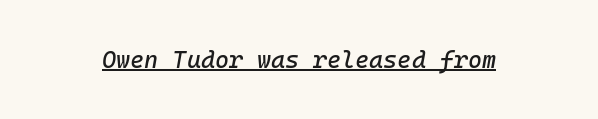
{"italic": "yes", "lean": "right", "slant_degrees": 10, "underline": "yes", "letter_spacing": "normal", "letter_spacing_em": 0.0, "glyph_px": 24}
